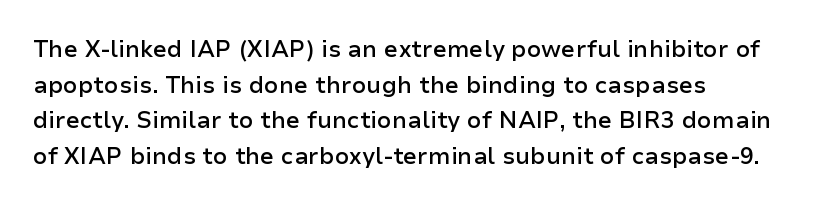
The image shows 23 px text type, upright; set left-aligned, normal line spacing (1.55x), normal letter spacing, not underlined.
